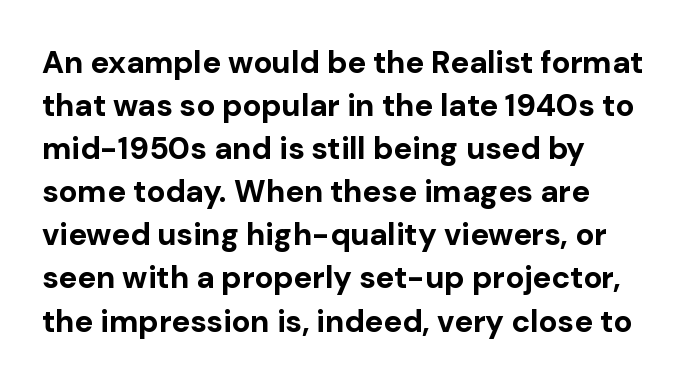
The image shows 31 px bold sans-serif type, upright; set left-aligned, normal line spacing (1.39x), normal letter spacing, not underlined; low stroke contrast and a medium x-height.
